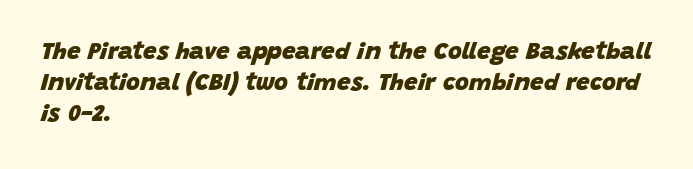
Visually the block forms a straight wall on the left and a jagged coastline on the right. This sample uses plain, unmodified letter spacing. Posture: slanted. The foot of each line stays bare and open. The rendering uses a bold face; every stroke is thick and dark. What's the leading like? Ordinary, nothing unusual.
